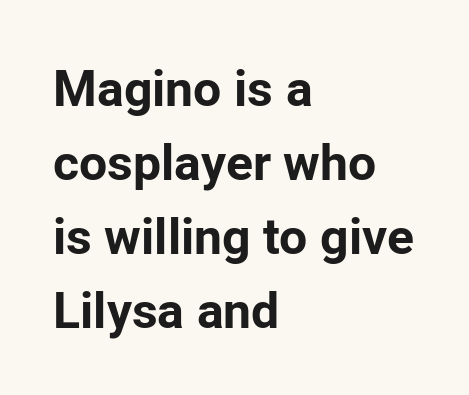
Q: Is the text bold? A: Yes.
Q: Is the text italic (slanted)? A: No, it is upright.
Q: Is the typeface a serif or a sans-serif typeface? A: Sans-serif.
Q: Is the text underlined? A: No.
Q: How is the paragraph aligned? A: Left-aligned.
Q: Is the spacing between letters normal or unusually wide? A: Normal.
Q: Is the spacing between lines tight, normal or loose? A: Normal.
Q: Width (condensed, normal, or wide)? A: Normal.
Q: Stroke contrast? A: Low.
Q: x-height? A: Medium.
Q: Monospaced? A: No.
